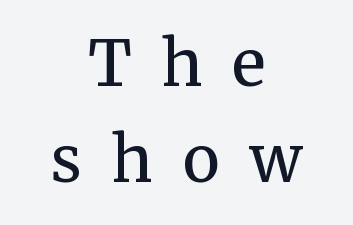
Anything drawn beneath the words? Only blank space. The paragraph shown floats in the horizontal middle. Vertical stems look standard width or narrower in stroke. This sample has the flowing, uneven cadence of proportional lettering. Regarding leading, the lines here are spaced in the standard way. The typography opts for an upright posture over an oblique one.
